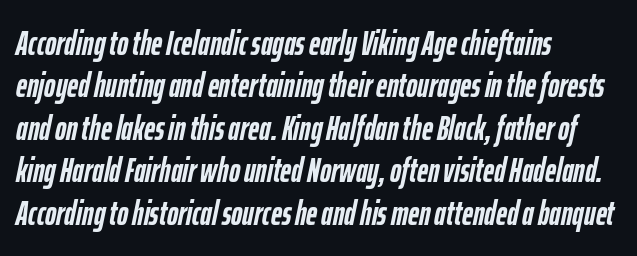
{"italic": "yes", "lean": "right", "slant_degrees": 12, "bold": "yes", "weight": "semibold", "width": "condensed", "stroke_contrast": "low", "x_height": "medium", "monospaced": "no", "underline": "no", "align": "left", "line_spacing": "normal", "line_spacing_ratio": 1.25, "letter_spacing": "normal", "letter_spacing_em": 0.0, "glyph_px": 34}
